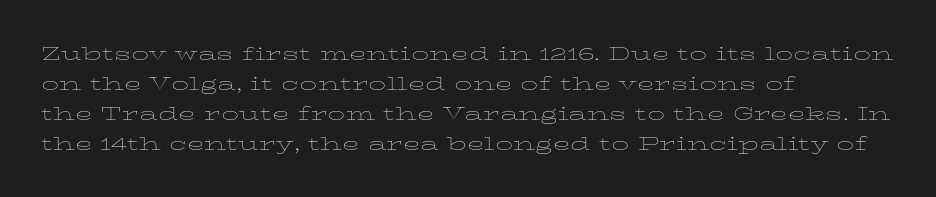
{"italic": "no", "bold": "no", "underline": "no", "align": "left", "line_spacing": "normal", "line_spacing_ratio": 1.31, "letter_spacing": "normal", "letter_spacing_em": 0.0, "glyph_px": 23}
